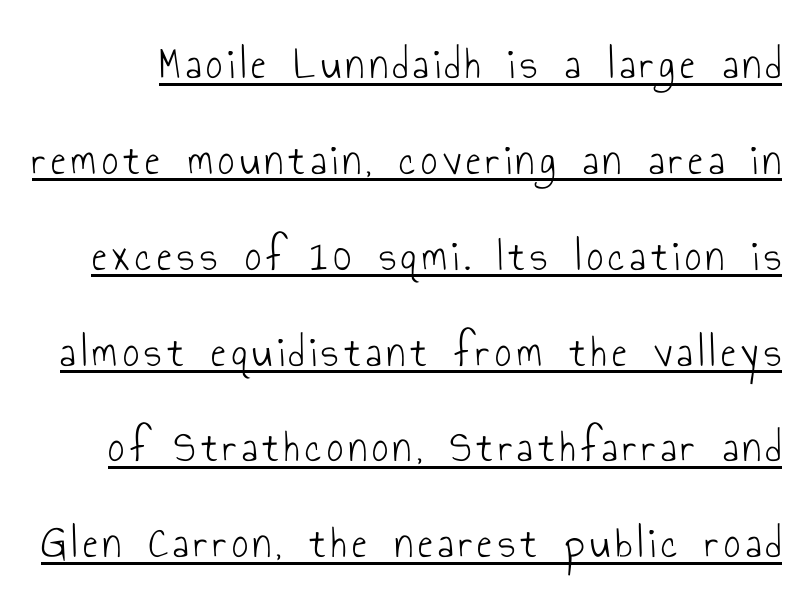
{"serif": "no", "italic": "no", "bold": "no", "weight": "light", "width": "condensed", "stroke_contrast": "low", "x_height": "small", "monospaced": "no", "underline": "yes", "line_spacing": "loose", "line_spacing_ratio": 2.13, "glyph_px": 45}
